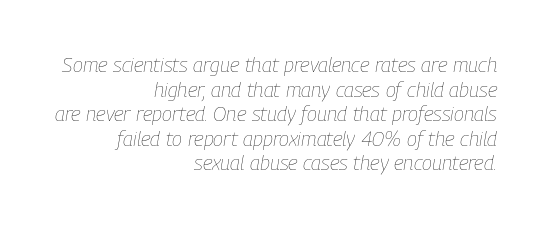
The image shows 21 px text type, italic (leaning right); set right-aligned, line spacing 1.17x, normal letter spacing, not underlined.
